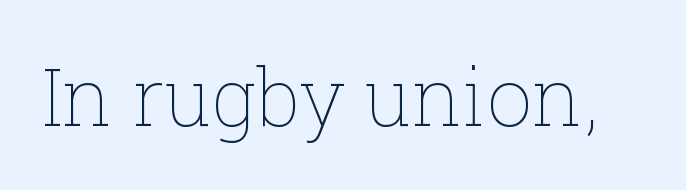
The image shows 80 px thin type, upright; set normal letter spacing, not underlined; low stroke contrast and a medium x-height.
